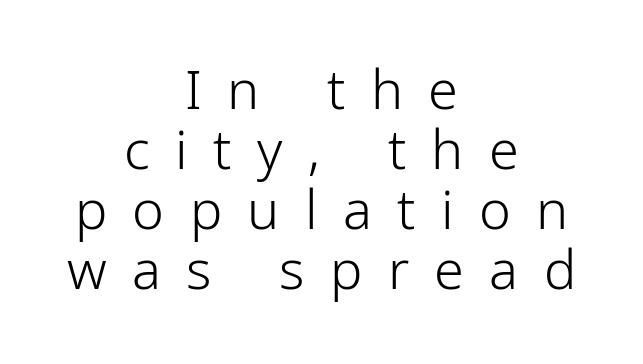
Q: Is the text bold? A: No.
Q: Is the text italic (slanted)? A: No, it is upright.
Q: Is the typeface a serif or a sans-serif typeface? A: Sans-serif.
Q: Is the text underlined? A: No.
Q: How is the paragraph aligned? A: Centered.
Q: Is the spacing between letters normal or unusually wide? A: Unusually wide.
Q: Is the spacing between lines tight, normal or loose? A: Tight.
Q: Width (condensed, normal, or wide)? A: Condensed.
Q: Stroke contrast? A: Low.
Q: x-height? A: Medium.
Q: Monospaced? A: No.
